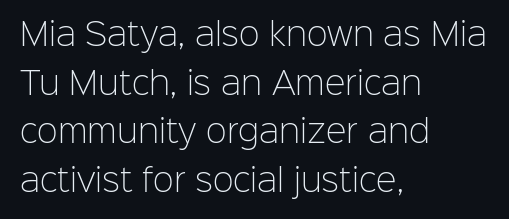
The image shows 31 px light sans-serif type, upright; set left-aligned, normal line spacing (1.57x), normal letter spacing, not underlined; low stroke contrast and a medium x-height.
